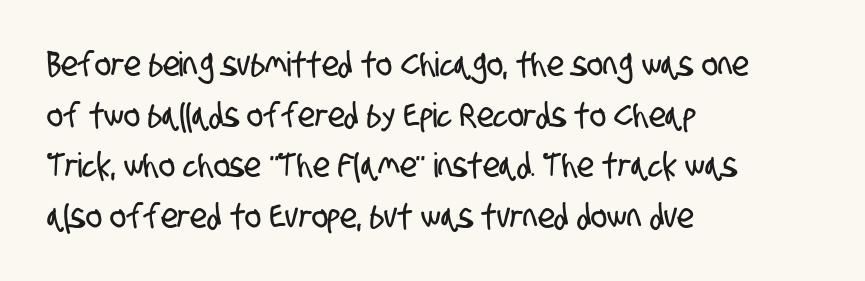
Q: Is the typeface a serif or a sans-serif typeface? A: Sans-serif.
Q: Is the text underlined? A: No.
Q: How is the paragraph aligned? A: Left-aligned.
Q: Is the spacing between letters normal or unusually wide? A: Normal.
Q: Is the spacing between lines tight, normal or loose? A: Normal.
Q: Width (condensed, normal, or wide)? A: Condensed.
Q: Stroke contrast? A: Low.
Q: x-height? A: Large.
Q: Monospaced? A: No.
